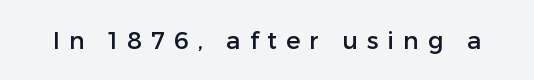
Lines of text with bare space underneath. The letters are spread apart with noticeably loose tracking. In terms of posture, this sample is upright.
